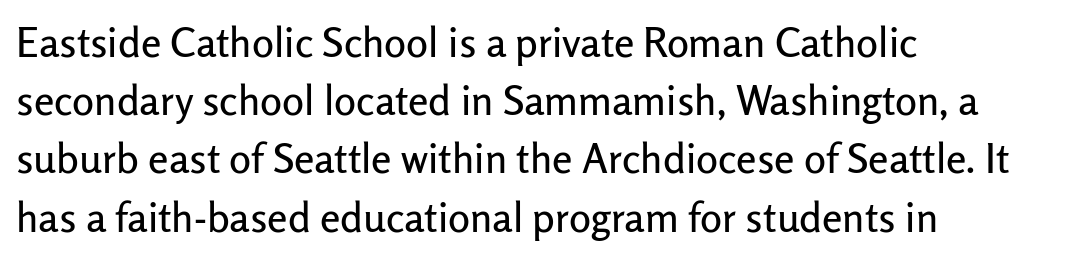
The image shows 41 px sans-serif type, upright; set left-aligned, normal line spacing (1.42x), normal letter spacing, not underlined; low stroke contrast and a medium x-height.
